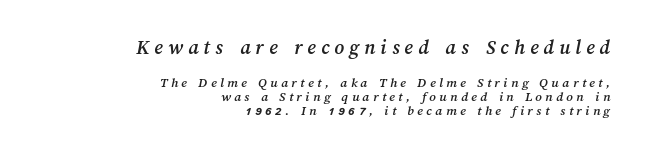
The image shows 21 px text type; set right-aligned, tight line spacing (1.0x), unusually wide letter spacing (+0.24 em), not underlined; the first (top) block is 1.5x larger.
